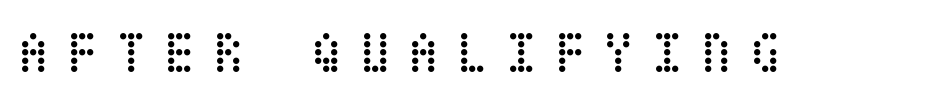
Type without underlining. Unlike italic type, these characters show no tilt at all. The tracking reads as deliberately expanded to a designer's eye. The typesetting does not lean heavy: it is not bold.
